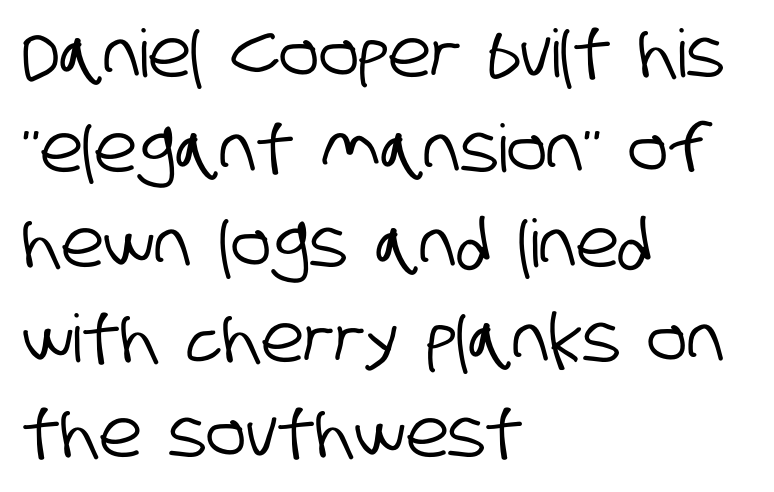
No feet cap the strokes, marking this as sans-serif type. The lines in this sample share a left origin and differ only in where they stop. Honestly, there is no underline to notice here at all. The type is set solid horizontally, with unmodified tracking. How would I describe the line gaps? Plain and ordinary. Here the designer chose a conventional face with non-uniform glyph widths.
